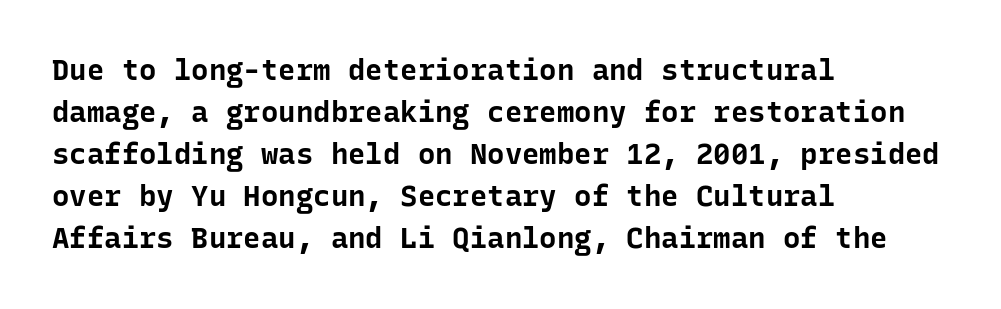
{"serif": "no", "italic": "no", "bold": "yes", "weight": "bold", "width": "normal", "stroke_contrast": "low", "x_height": "medium", "monospaced": "yes", "underline": "no", "align": "left", "line_spacing": "normal", "line_spacing_ratio": 1.45, "letter_spacing": "normal", "letter_spacing_em": 0.0, "glyph_px": 29}
